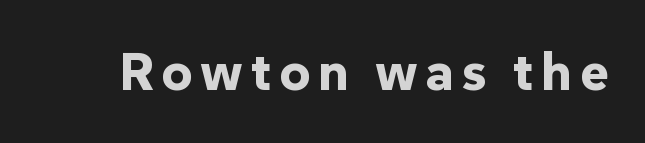
The image shows 54 px bold sans-serif type, upright; set not underlined; low stroke contrast and a medium x-height.
